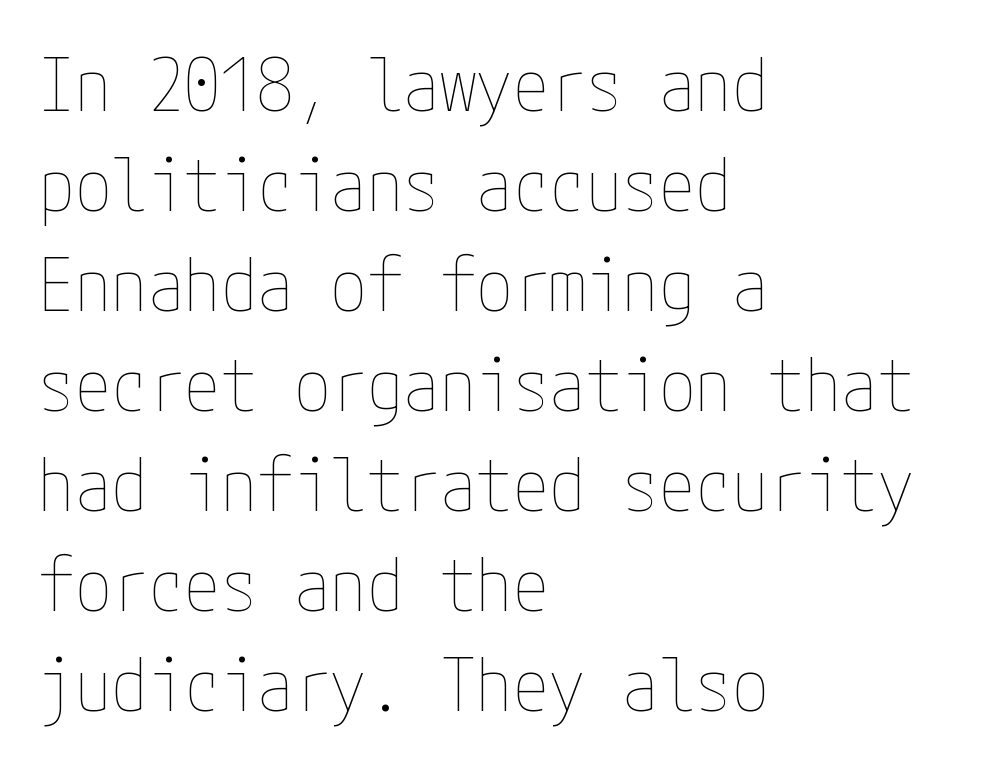
The image shows 73 px thin, condensed type, upright; set left-aligned, normal line spacing (1.37x), normal letter spacing, not underlined; low stroke contrast and a medium x-height.
